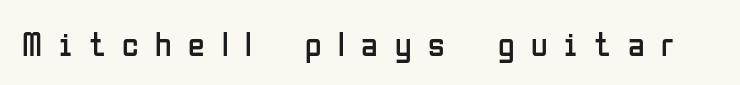
The image shows 34 px regular-weight, condensed sans-serif type, upright; set unusually wide letter spacing (+0.49 em), not underlined; low stroke contrast and a medium x-height.
